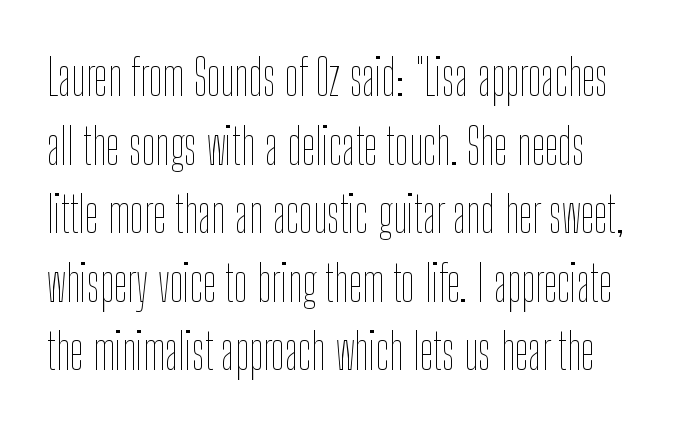
Q: Is the text bold? A: No.
Q: Is the text italic (slanted)? A: No, it is upright.
Q: Is the text underlined? A: No.
Q: Is the spacing between letters normal or unusually wide? A: Normal.
Q: Is the spacing between lines tight, normal or loose? A: Normal.
Q: Width (condensed, normal, or wide)? A: Condensed.
Q: Stroke contrast? A: Low.
Q: x-height? A: Medium.
Q: Monospaced? A: No.
